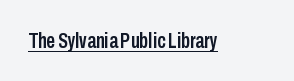
Q: Is the text italic (slanted)? A: No, it is upright.
Q: Is the text underlined? A: Yes.
Q: Is the spacing between letters normal or unusually wide? A: Normal.
